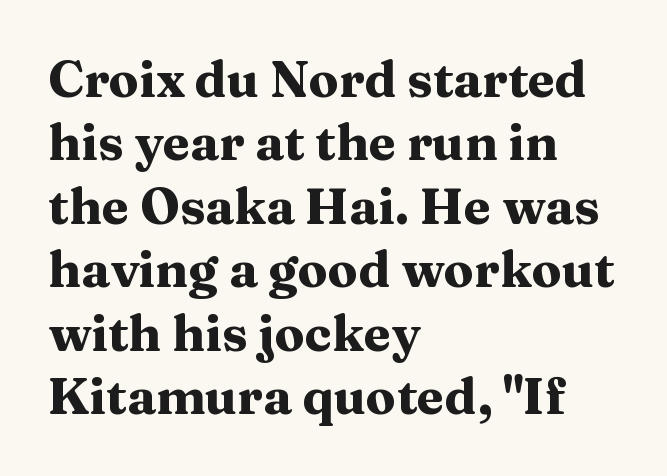
Q: Is the text bold? A: Yes.
Q: Is the text italic (slanted)? A: No, it is upright.
Q: Is the typeface a serif or a sans-serif typeface? A: Serif.
Q: Is the text underlined? A: No.
Q: How is the paragraph aligned? A: Left-aligned.
Q: Is the spacing between letters normal or unusually wide? A: Normal.
Q: Is the spacing between lines tight, normal or loose? A: Normal.
Q: Width (condensed, normal, or wide)? A: Wide.
Q: Stroke contrast? A: Medium.
Q: x-height? A: Medium.
Q: Monospaced? A: No.
